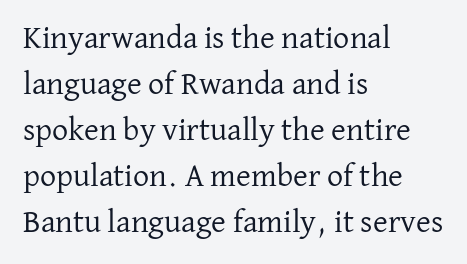
The image shows 32 px regular-weight serif type, upright; set left-aligned, normal line spacing (1.44x), normal letter spacing, not underlined; low stroke contrast and a medium x-height.
